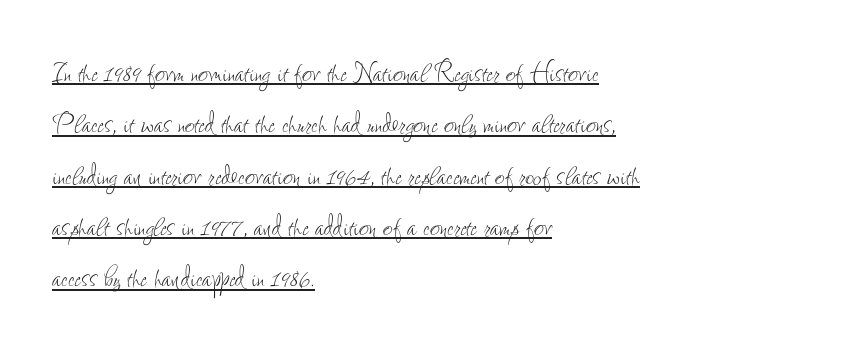
Q: Is the text bold? A: No.
Q: Is the text italic (slanted)? A: Yes.
Q: Is the text underlined? A: Yes.
Q: How is the paragraph aligned? A: Left-aligned.
Q: Is the spacing between letters normal or unusually wide? A: Normal.
Q: Is the spacing between lines tight, normal or loose? A: Normal.
Q: Width (condensed, normal, or wide)? A: Condensed.
Q: Stroke contrast? A: Low.
Q: x-height? A: Small.
Q: Monospaced? A: No.
